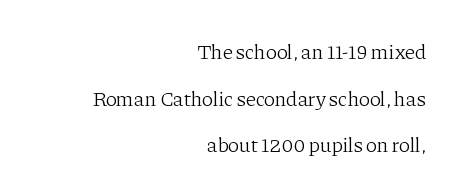
Q: Is the text bold? A: No.
Q: Is the text italic (slanted)? A: No, it is upright.
Q: Is the text underlined? A: No.
Q: How is the paragraph aligned? A: Right-aligned.
Q: Is the spacing between letters normal or unusually wide? A: Normal.
Q: Is the spacing between lines tight, normal or loose? A: Loose.
